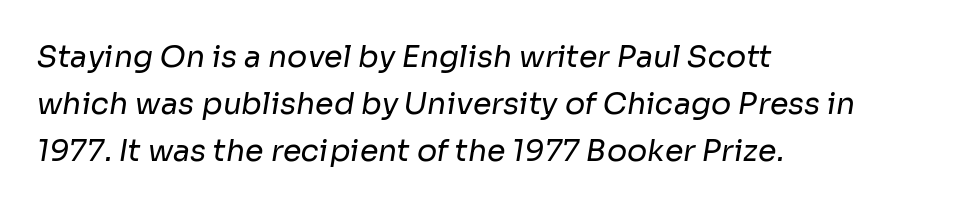
{"serif": "no", "bold": "no", "weight": "regular", "width": "normal", "stroke_contrast": "low", "x_height": "medium", "monospaced": "no", "underline": "no", "align": "left", "line_spacing": "normal", "line_spacing_ratio": 1.56, "letter_spacing": "normal", "letter_spacing_em": 0.0, "glyph_px": 30}
